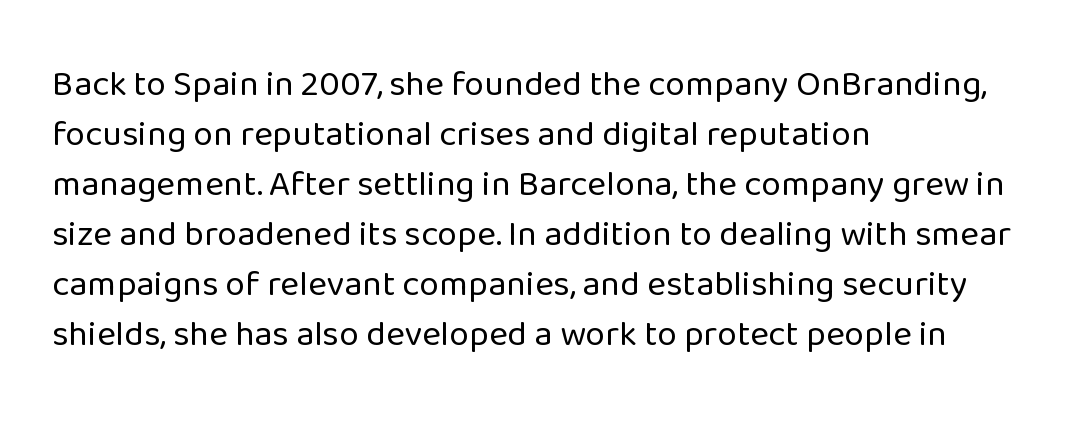
If you drew a line through each stem, it would be perfectly vertical. The passage shown is typeset with a sans-serif family. Leading: standard. Weight: not bold — regular or lighter. The passage is arranged the way most books set body copy — flush left. Bare-footed words on every line.
